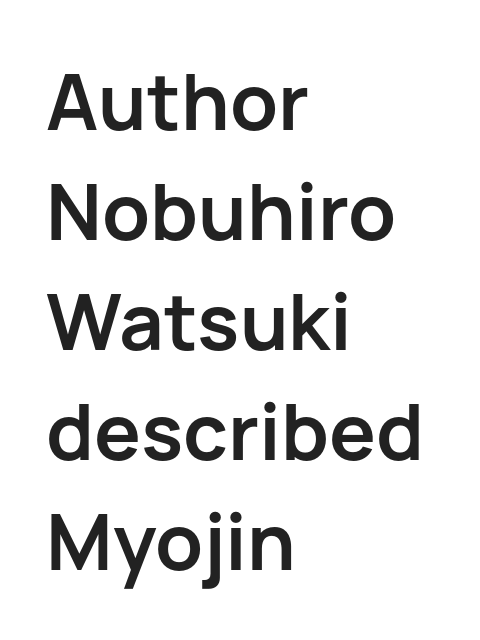
Honestly, the row spacing looks completely unremarkable. You'd pick this weight for a headline — it's a proper bold. This is roman type, the default non-slanted kind. Type style note: lacks serifs. You could not count columns in this text — the font is proportionally spaced.
